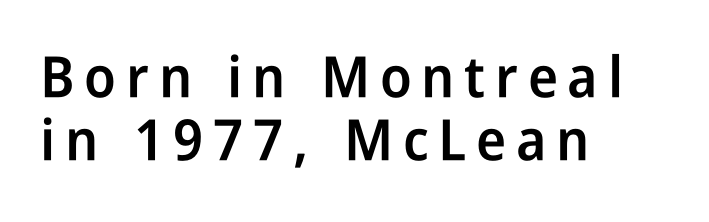
Characters remain perfectly vertical along every line. The lines are packed closely together with very little leading. The space directly below the letters is spotless. Semibold letterforms, between regular and bold. Letterform terminals end flat and unadorned throughout the passage. Think of a printed novel: that variable character pitch is what you see here.
